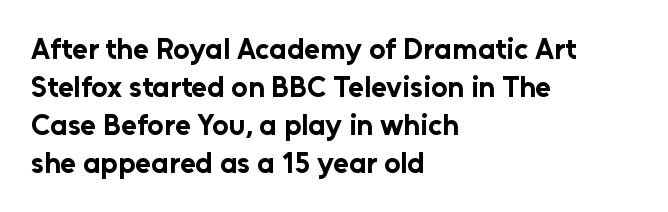
Q: Is the text bold? A: Yes.
Q: Is the text italic (slanted)? A: No, it is upright.
Q: Is the typeface a serif or a sans-serif typeface? A: Sans-serif.
Q: Is the text underlined? A: No.
Q: How is the paragraph aligned? A: Left-aligned.
Q: Is the spacing between letters normal or unusually wide? A: Normal.
Q: Is the spacing between lines tight, normal or loose? A: Normal.
Q: Width (condensed, normal, or wide)? A: Normal.
Q: Stroke contrast? A: Low.
Q: x-height? A: Medium.
Q: Monospaced? A: No.
